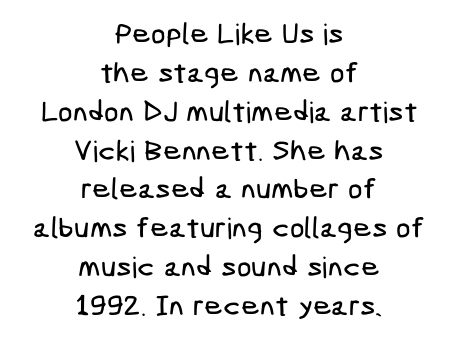
{"serif": "no", "width": "condensed", "stroke_contrast": "low", "x_height": "medium", "underline": "no", "align": "center", "line_spacing": "normal", "line_spacing_ratio": 1.34, "letter_spacing": "normal", "letter_spacing_em": 0.0, "glyph_px": 29}
